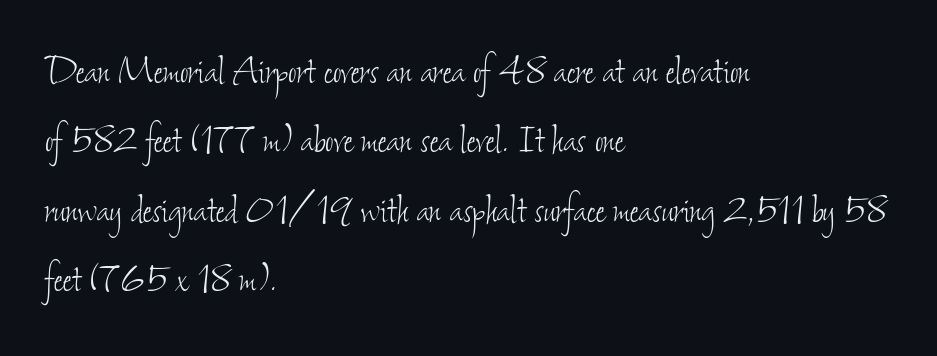
Q: Is the text bold? A: No.
Q: Is the text underlined? A: No.
Q: How is the paragraph aligned? A: Left-aligned.
Q: Is the spacing between letters normal or unusually wide? A: Normal.
Q: Is the spacing between lines tight, normal or loose? A: Normal.
Q: Width (condensed, normal, or wide)? A: Condensed.
Q: Stroke contrast? A: Low.
Q: x-height? A: Small.
Q: Monospaced? A: No.
